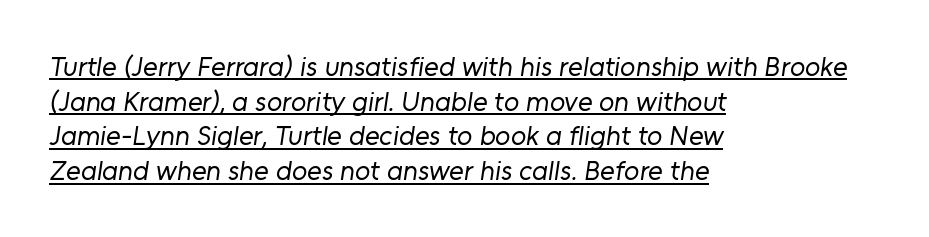
The image shows 28 px regular-weight sans-serif type; set left-aligned, line spacing 1.24x, normal letter spacing, underlined; low stroke contrast and a medium x-height.
